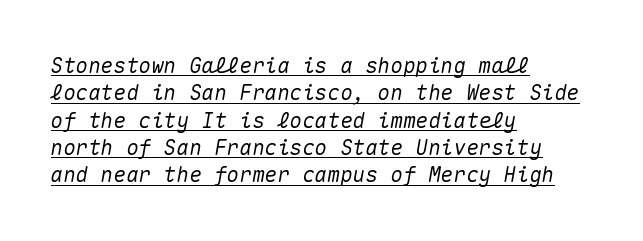
Q: Is the text italic (slanted)? A: Yes, it leans right by about 10 degrees.
Q: Is the text underlined? A: Yes.
Q: How is the paragraph aligned? A: Left-aligned.
Q: Is the spacing between letters normal or unusually wide? A: Normal.
Q: Is the spacing between lines tight, normal or loose? A: Normal.
